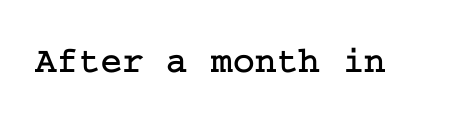
{"serif": "yes", "italic": "no", "width": "normal", "stroke_contrast": "low", "x_height": "medium", "underline": "no", "letter_spacing": "normal", "letter_spacing_em": 0.0, "glyph_px": 37}
